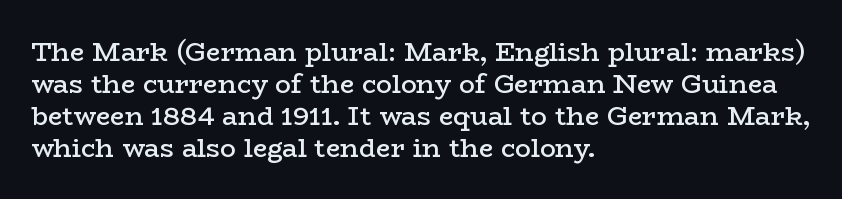
The image shows 26 px text type, upright; set left-aligned, line spacing 1.23x, normal letter spacing, not underlined.
